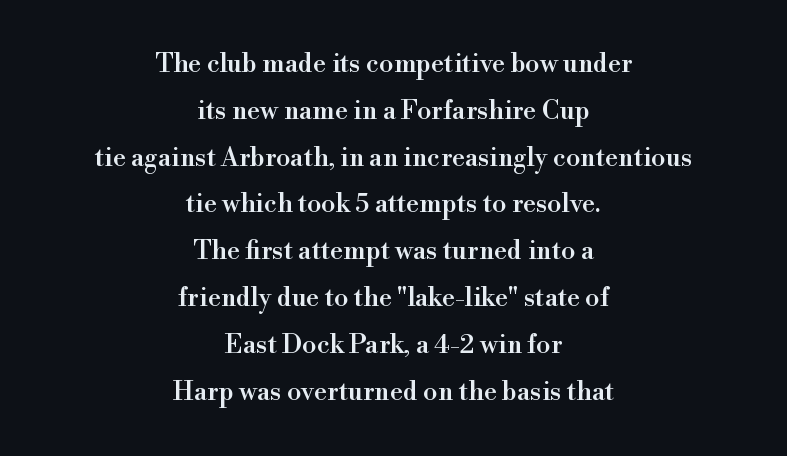
In terms of posture, this sample is upright. What stands out about the letter spacing? Nothing — it is the standard amount. The foot of each line stays bare and open. Layout note: lines centered.
